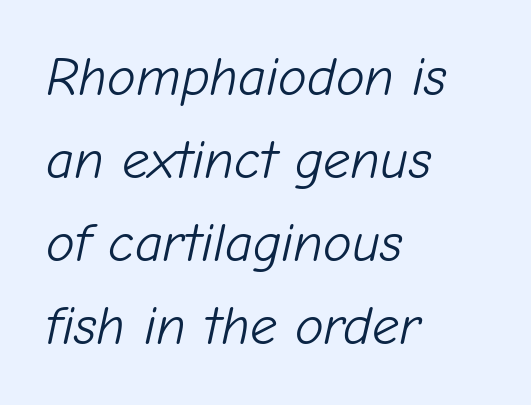
The image shows 54 px light type, italic (leaning right); set left-aligned, normal line spacing (1.54x), normal letter spacing, not underlined; low stroke contrast and a medium x-height.
